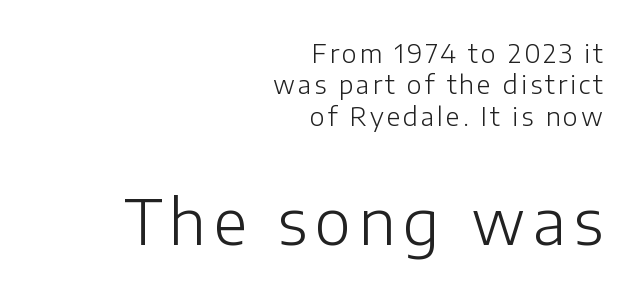
Q: Is the text bold? A: No.
Q: Is the text italic (slanted)? A: No, it is upright.
Q: Is the typeface a serif or a sans-serif typeface? A: Sans-serif.
Q: Is the text underlined? A: No.
Q: How is the paragraph aligned? A: Right-aligned.
Q: Is the spacing between lines tight, normal or loose? A: Normal.
Q: Which block of text is set in a larger size, the first (top) or the second (bottom)? A: The second (bottom) one.
Q: Width (condensed, normal, or wide)? A: Normal.
Q: Stroke contrast? A: Low.
Q: x-height? A: Medium.
Q: Monospaced? A: No.
